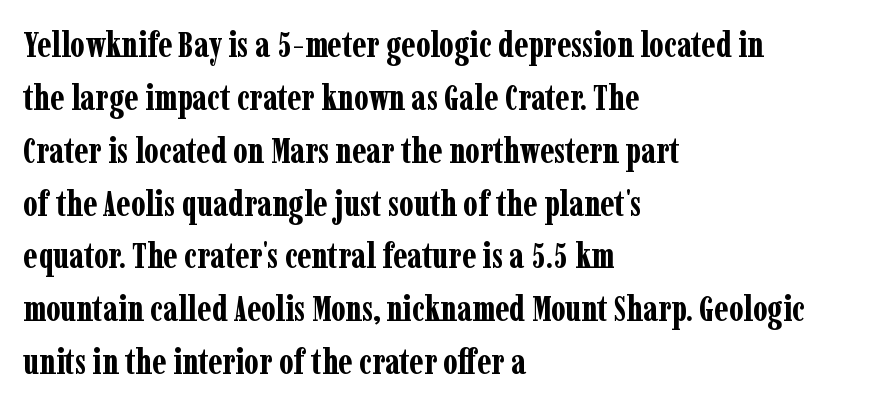
The image shows 35 px bold, condensed serif type, upright; set left-aligned, normal line spacing (1.51x), normal letter spacing, not underlined; low stroke contrast and a medium x-height.
